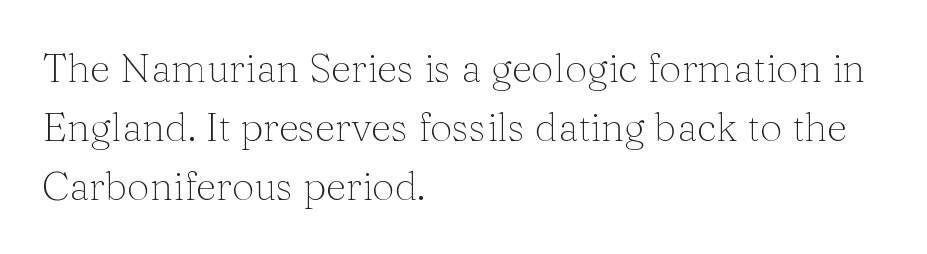
Think of a printed novel: that variable character pitch is what you see here. The space between consecutive lines is moderate. Heaviness? Minimal to ordinary, like unemphasized prose. The horizontal fit of the characters is conventional and even. This sample uses a serif face.
